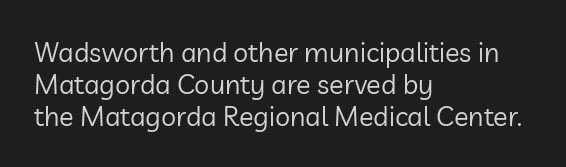
The face looks like a standard text weight, possibly lighter. The gap between lines stays unmarked. Ordinary non-slanted type is in use. Spacing between characters is what you'd get straight out of the box. Line beginnings align vertically; line endings do not.
